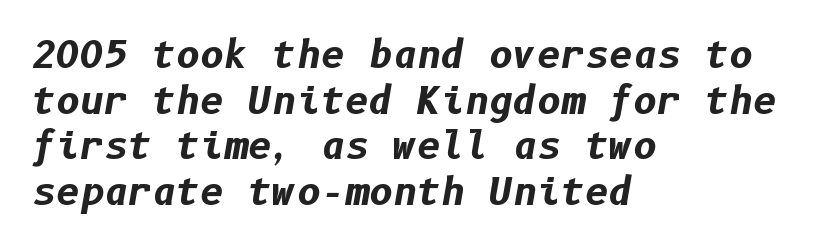
{"italic": "yes", "lean": "right", "slant_degrees": 10, "bold": "yes", "weight": "bold", "width": "normal", "stroke_contrast": "low", "x_height": "medium", "underline": "no", "align": "left", "line_spacing_ratio": 1.23, "letter_spacing": "normal", "letter_spacing_em": 0.0, "glyph_px": 37}
